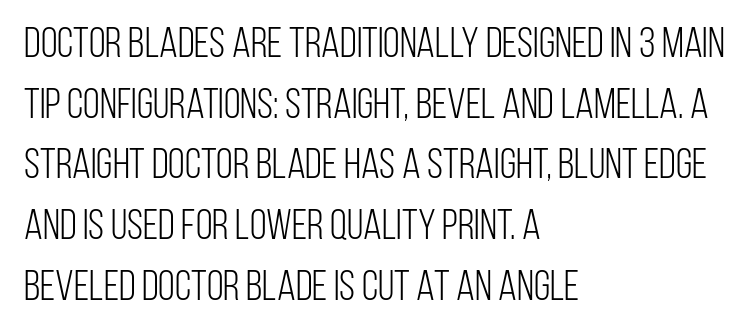
Q: Is the text bold? A: No.
Q: Is the text italic (slanted)? A: No, it is upright.
Q: Is the typeface a serif or a sans-serif typeface? A: Sans-serif.
Q: Is the text underlined? A: No.
Q: How is the paragraph aligned? A: Left-aligned.
Q: Is the spacing between letters normal or unusually wide? A: Normal.
Q: Is the spacing between lines tight, normal or loose? A: Normal.
Q: Width (condensed, normal, or wide)? A: Condensed.
Q: Stroke contrast? A: Low.
Q: x-height? A: Large.
Q: Monospaced? A: No.
